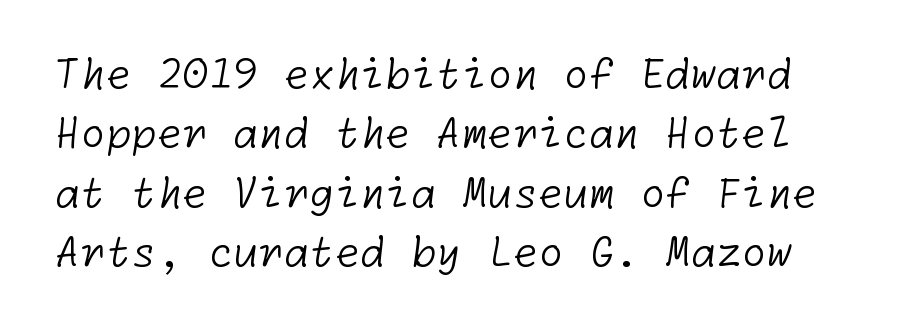
{"serif": "no", "bold": "no", "weight": "light", "width": "normal", "stroke_contrast": "low", "x_height": "medium", "underline": "no", "line_spacing": "normal", "line_spacing_ratio": 1.45, "letter_spacing": "normal", "letter_spacing_em": 0.0, "glyph_px": 41}
